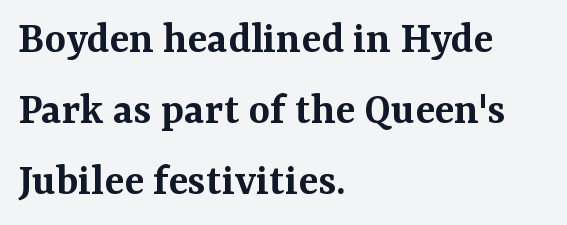
Q: Is the text bold? A: Semi-bold.
Q: Is the text italic (slanted)? A: No, it is upright.
Q: Is the typeface a serif or a sans-serif typeface? A: Serif.
Q: Is the text underlined? A: No.
Q: How is the paragraph aligned? A: Left-aligned.
Q: Is the spacing between letters normal or unusually wide? A: Normal.
Q: Is the spacing between lines tight, normal or loose? A: Normal.
Q: Width (condensed, normal, or wide)? A: Normal.
Q: Stroke contrast? A: Medium.
Q: x-height? A: Medium.
Q: Monospaced? A: No.
